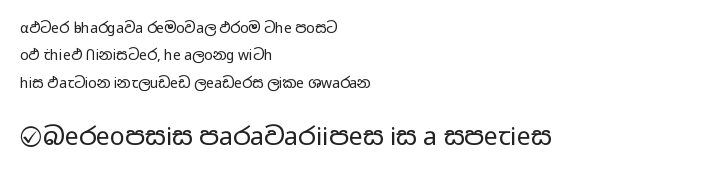
Q: Is the text bold? A: No.
Q: Is the text italic (slanted)? A: No, it is upright.
Q: Is the text underlined? A: No.
Q: How is the paragraph aligned? A: Left-aligned.
Q: Is the spacing between letters normal or unusually wide? A: Normal.
Q: Is the spacing between lines tight, normal or loose? A: Loose.
Q: Which block of text is set in a larger size, the first (top) or the second (bottom)? A: The second (bottom) one.
